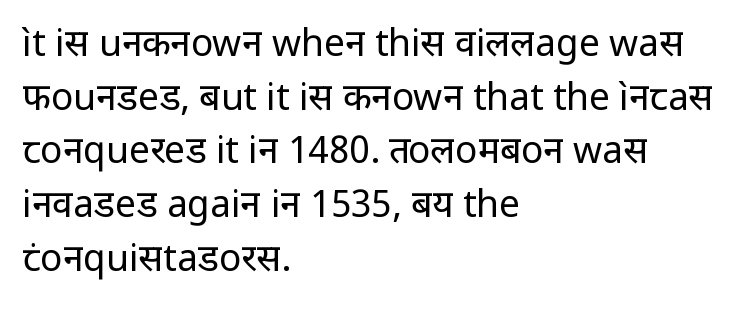
{"serif": "no", "italic": "no", "bold": "no", "weight": "regular", "width": "normal", "stroke_contrast": "low", "x_height": "medium", "monospaced": "no", "underline": "no", "align": "left", "line_spacing": "normal", "line_spacing_ratio": 1.45, "letter_spacing": "normal", "letter_spacing_em": 0.0, "glyph_px": 37}
